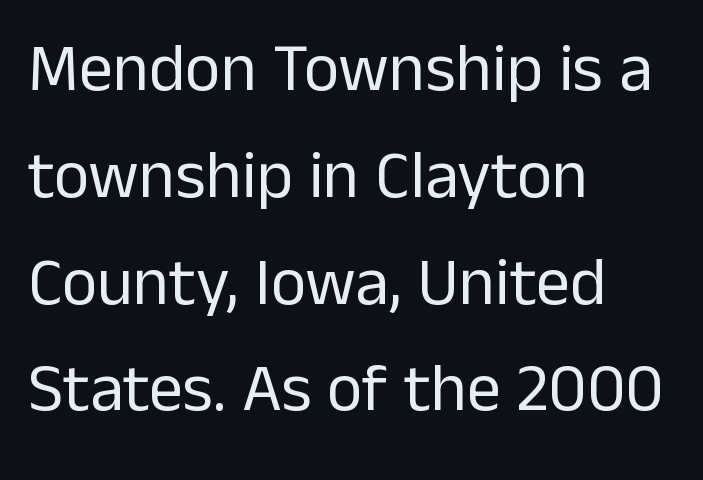
The image shows 68 px regular-weight sans-serif type, upright; set left-aligned, normal line spacing (1.57x), normal letter spacing, not underlined; low stroke contrast and a medium x-height.
